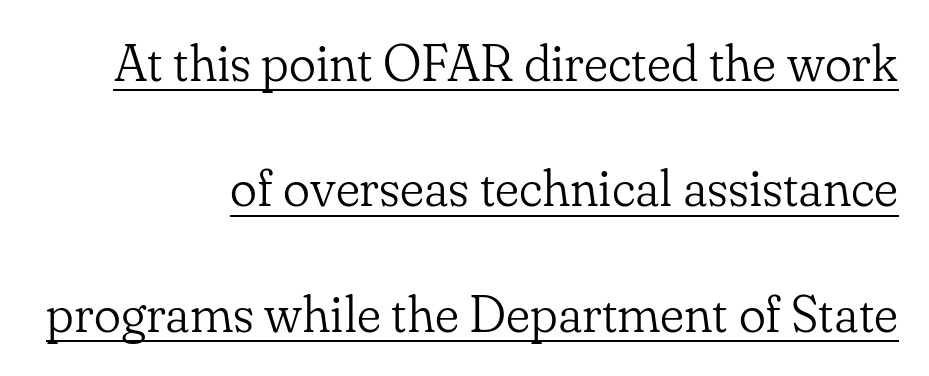
{"serif": "yes", "italic": "no", "bold": "no", "weight": "light", "width": "normal", "stroke_contrast": "low", "x_height": "small", "monospaced": "no", "underline": "yes", "align": "right", "line_spacing": "loose", "line_spacing_ratio": 2.46, "letter_spacing": "normal", "letter_spacing_em": 0.0, "glyph_px": 51}
